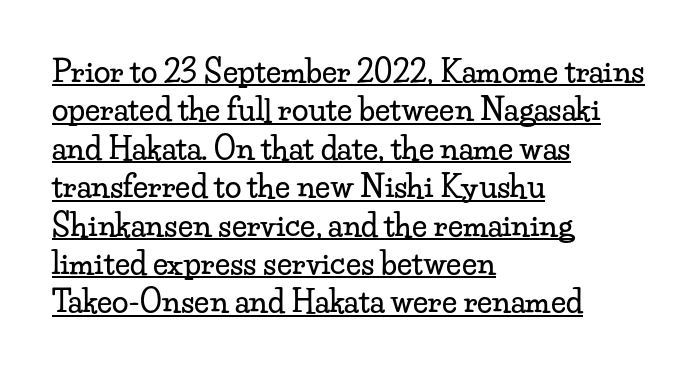
{"serif": "yes", "italic": "no", "width": "wide", "stroke_contrast": "low", "x_height": "small", "monospaced": "no", "underline": "yes", "align": "left", "line_spacing": "normal", "line_spacing_ratio": 1.28, "letter_spacing": "normal", "letter_spacing_em": 0.0, "glyph_px": 30}
